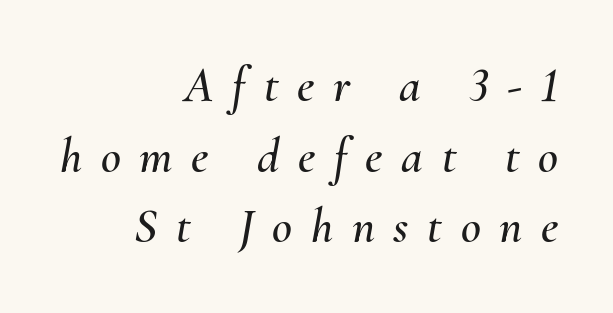
Is the letter spacing exaggerated? Yes — the characters are pushed far apart. This block has exactly the height ordinary leading produces. Slanted lettering throughout. The passage shown is typed in a proportional face where columns would drift. Underline: absent. Which margin do the lines hug? The right one — the left edge is uneven.
